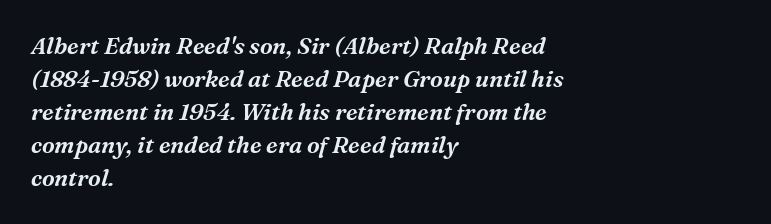
Q: Is the text italic (slanted)? A: Yes, it leans right by about 16 degrees.
Q: Is the text underlined? A: No.
Q: How is the paragraph aligned? A: Left-aligned.
Q: Is the spacing between letters normal or unusually wide? A: Normal.
Q: Is the spacing between lines tight, normal or loose? A: Normal.
